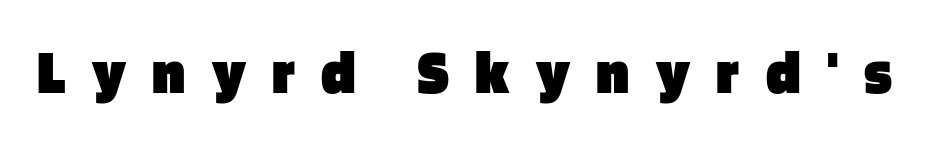
The image shows 63 px heavy sans-serif type, upright; set unusually wide letter spacing (+0.42 em), not underlined; low stroke contrast and a large x-height.
